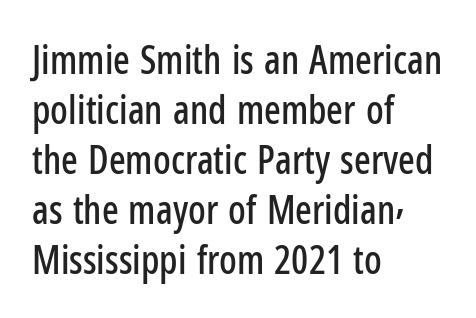
The image shows 39 px condensed sans-serif type, upright; set left-aligned, normal line spacing (1.28x), normal letter spacing, not underlined; low stroke contrast and a medium x-height.
